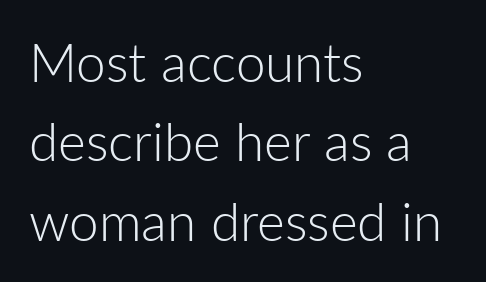
The image shows 53 px light sans-serif type, upright; set left-aligned, normal line spacing (1.5x), normal letter spacing, not underlined; low stroke contrast and a medium x-height.
